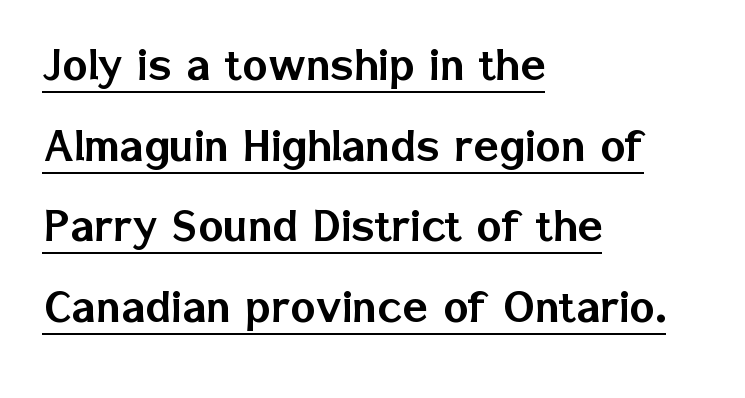
Nothing unusual about the tracking: characters are spaced as the font intends. The setting favours the left margin, as ordinary paragraphs usually do. The font's upright variant was chosen for this text. Unlike a traditional serif, this face leaves its strokes unadorned. Baseline-to-baseline distance is the conventional proportion of letter height.
